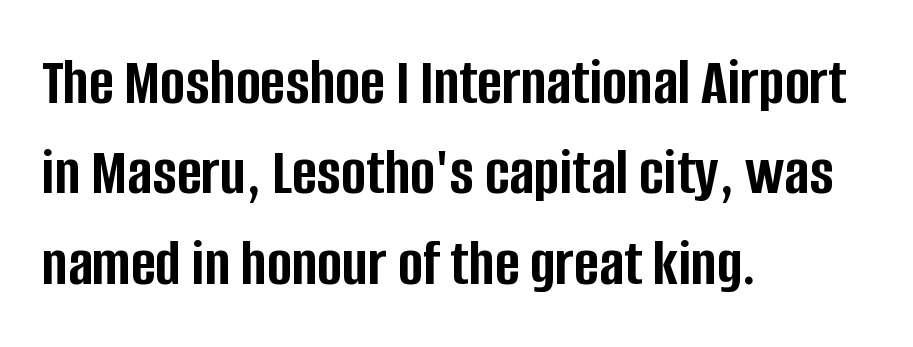
The image shows 67 px semibold, condensed sans-serif type, upright; set left-aligned, normal line spacing (1.35x), normal letter spacing, not underlined; low stroke contrast and a large x-height.
